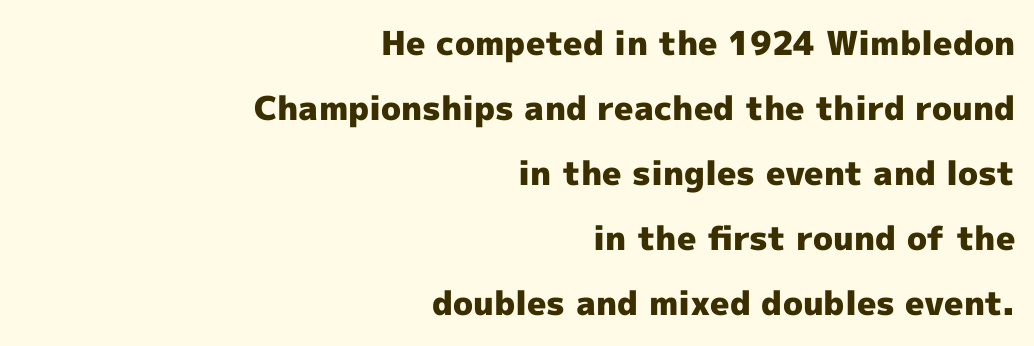
Q: Is the text bold? A: Yes.
Q: Is the text italic (slanted)? A: No, it is upright.
Q: Is the typeface a serif or a sans-serif typeface? A: Sans-serif.
Q: Is the text underlined? A: No.
Q: How is the paragraph aligned? A: Right-aligned.
Q: Is the spacing between letters normal or unusually wide? A: Normal.
Q: Is the spacing between lines tight, normal or loose? A: Loose.
Q: Width (condensed, normal, or wide)? A: Normal.
Q: x-height? A: Medium.
Q: Monospaced? A: No.
